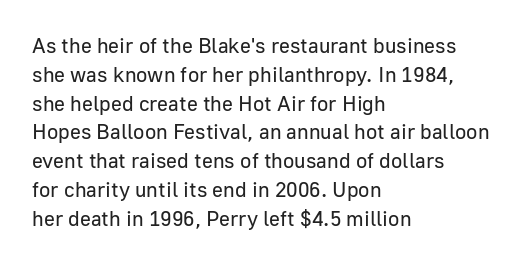
Each new line begins a customary step beneath the previous one. Stems here are at most as thick as an everyday book face. Words appear dense and cohesive because spacing is normal. Descenders hang freely into open space. The axis of the letterforms is exactly vertical.
